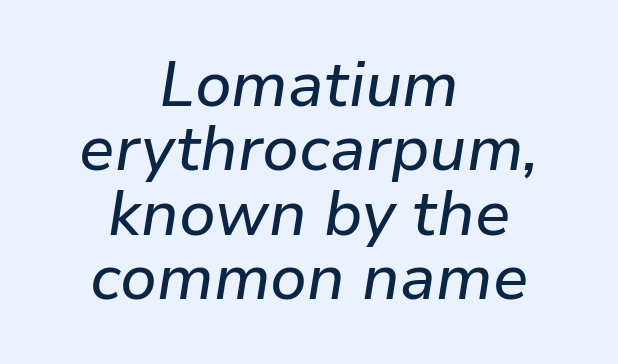
Looks like regular typesetting: each glyph gets only the width it needs. Each row of text sits above clean, open space. This sample is center-justified, so both line endings float freely. The font's italic variant was chosen for this text.
